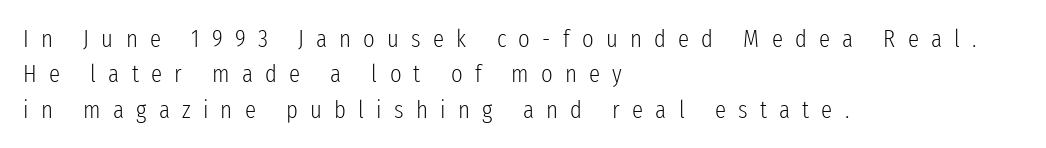
Q: Is the text bold? A: No.
Q: Is the text italic (slanted)? A: No, it is upright.
Q: Is the text underlined? A: No.
Q: How is the paragraph aligned? A: Left-aligned.
Q: Is the spacing between letters normal or unusually wide? A: Unusually wide.
Q: Is the spacing between lines tight, normal or loose? A: Normal.
